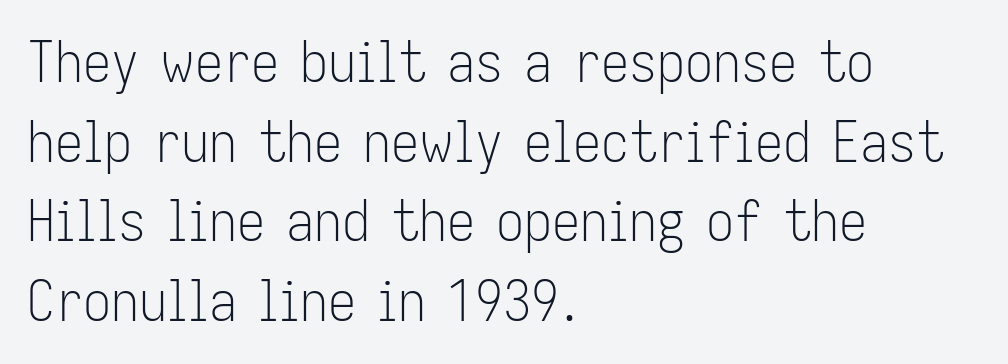
Q: Is the text bold? A: No.
Q: Is the text italic (slanted)? A: No, it is upright.
Q: Is the typeface a serif or a sans-serif typeface? A: Sans-serif.
Q: Is the text underlined? A: No.
Q: How is the paragraph aligned? A: Left-aligned.
Q: Is the spacing between letters normal or unusually wide? A: Normal.
Q: Is the spacing between lines tight, normal or loose? A: Normal.
Q: Width (condensed, normal, or wide)? A: Condensed.
Q: Stroke contrast? A: Low.
Q: x-height? A: Medium.
Q: Monospaced? A: No.
